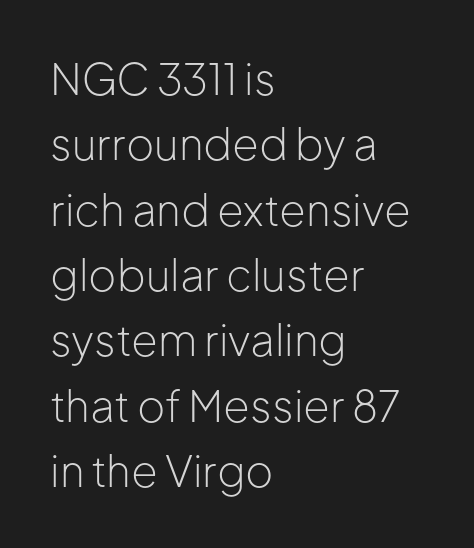
Q: Is the text bold? A: No.
Q: Is the text italic (slanted)? A: No, it is upright.
Q: Is the typeface a serif or a sans-serif typeface? A: Sans-serif.
Q: Is the text underlined? A: No.
Q: How is the paragraph aligned? A: Left-aligned.
Q: Is the spacing between letters normal or unusually wide? A: Normal.
Q: Is the spacing between lines tight, normal or loose? A: Normal.
Q: Width (condensed, normal, or wide)? A: Normal.
Q: Stroke contrast? A: Low.
Q: x-height? A: Medium.
Q: Monospaced? A: No.
